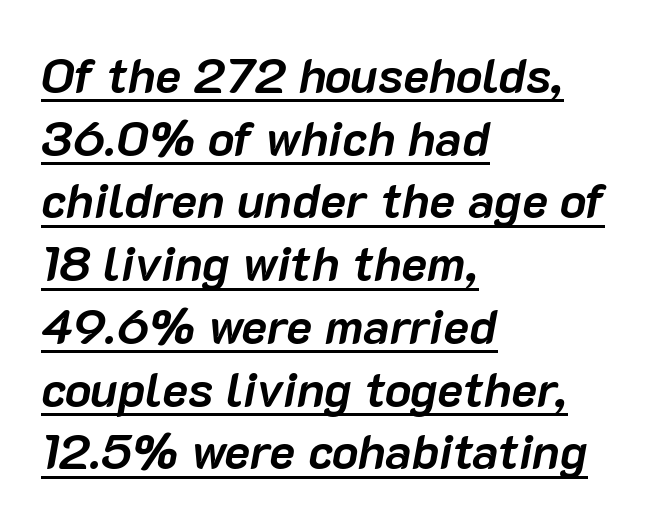
Leading: standard. I'd describe the lettering as bold — thick and assertive. Has an underline been added? It has. Observe the lean: these are italic letterforms.
